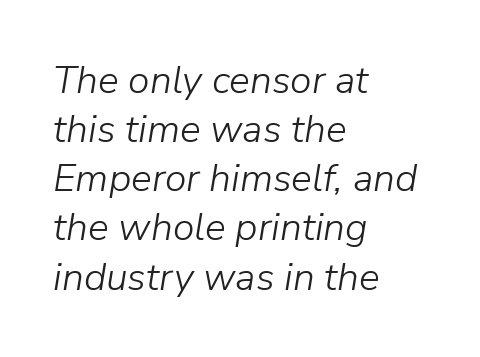
The image shows 39 px light type, italic (leaning right); set left-aligned, normal line spacing (1.26x), normal letter spacing, not underlined; low stroke contrast and a medium x-height.
